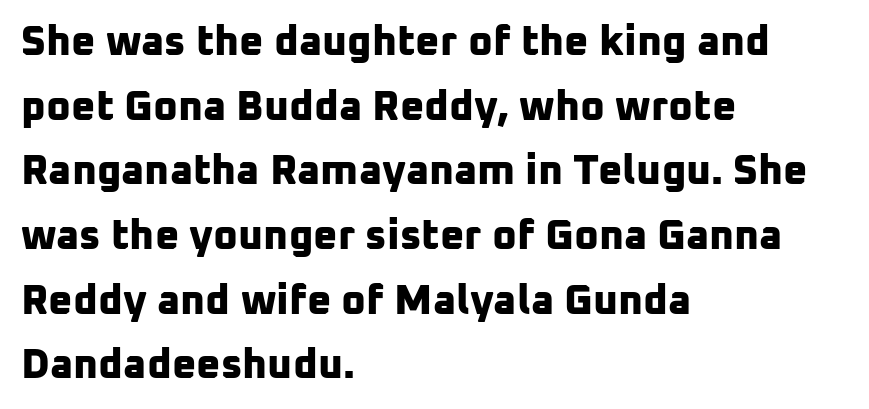
Rows of type keep a routine distance in the vertical direction. The rendering uses natural spacing where letterforms have individual widths. A student would call this left alignment; a typographer would say flush left, rag right. Does extra space separate the letters? No, they use regular spacing. A typesetter would label this face a sans. Bare-footed words on every line.
